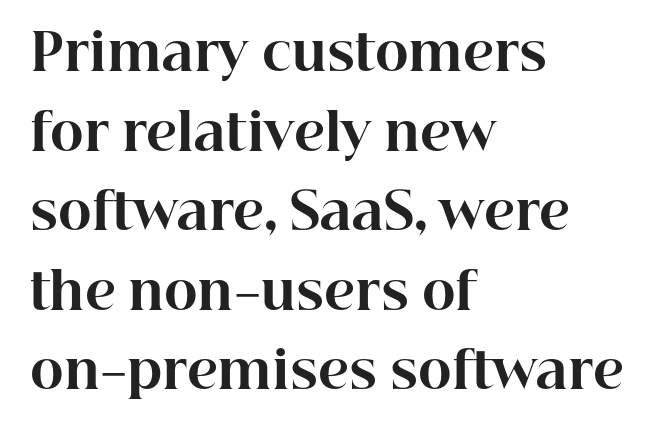
Does the leading feel generous? No, just average. A typesetter would call this proportional, since set widths differ per character. A typesetter would mark this as roman, not italic. To sum up the face: it has serifs.
